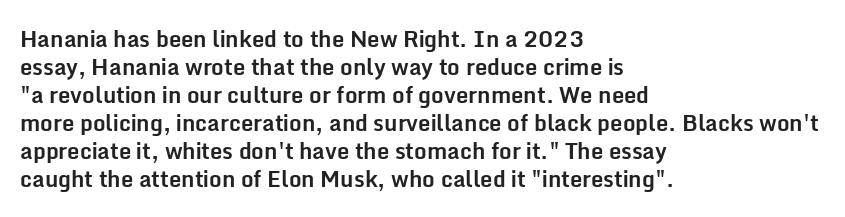
Q: Is the text bold? A: Yes.
Q: Is the text italic (slanted)? A: No, it is upright.
Q: Is the text underlined? A: No.
Q: How is the paragraph aligned? A: Left-aligned.
Q: Is the spacing between letters normal or unusually wide? A: Normal.
Q: Is the spacing between lines tight, normal or loose? A: Normal.
